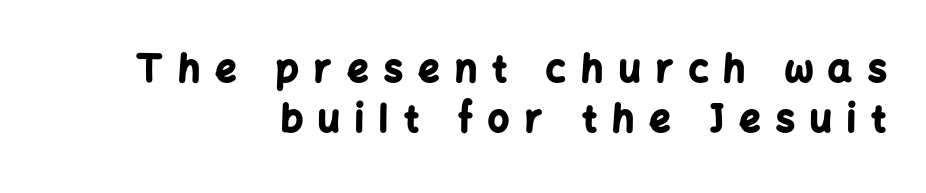
The image shows 37 px bold sans-serif type, upright; set right-aligned, normal line spacing (1.36x), unusually wide letter spacing (+0.42 em), not underlined; low stroke contrast and a medium x-height.
